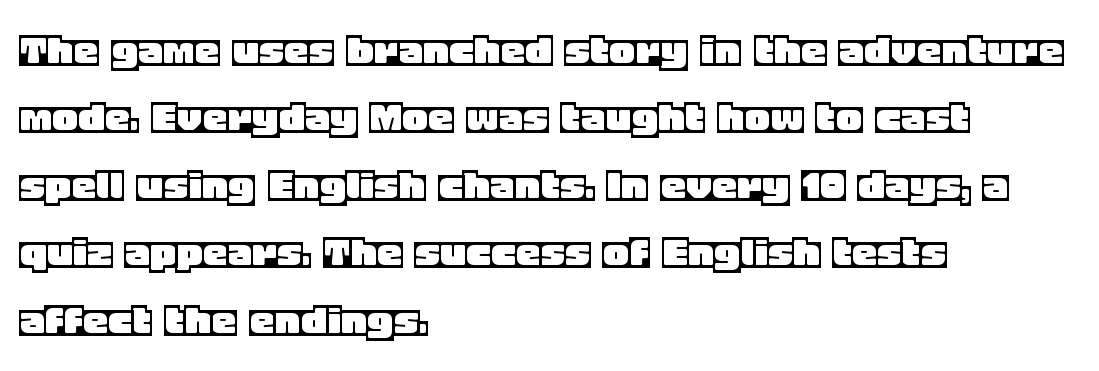
{"italic": "no", "width": "normal", "x_height": "large", "monospaced": "no", "underline": "no", "align": "left", "line_spacing": "normal", "line_spacing_ratio": 1.35, "letter_spacing": "normal", "letter_spacing_em": 0.0, "glyph_px": 50}
